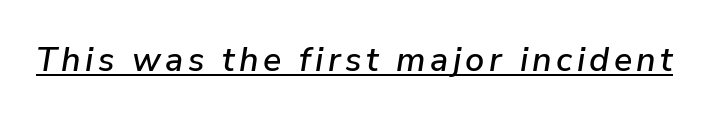
{"italic": "yes", "lean": "right", "slant_degrees": 9, "width": "normal", "stroke_contrast": "low", "x_height": "medium", "monospaced": "no", "underline": "yes", "glyph_px": 34}
